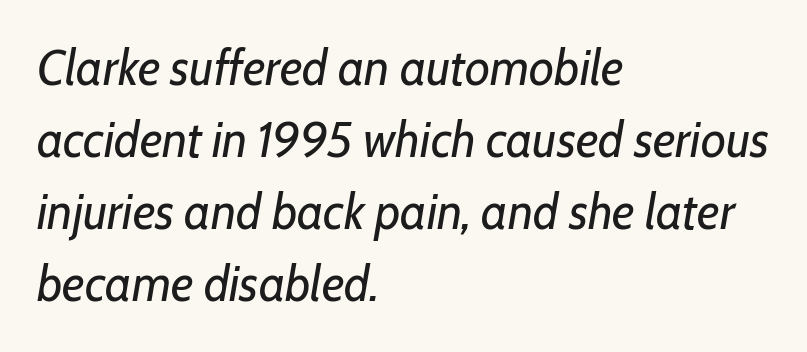
{"italic": "yes", "lean": "right", "slant_degrees": 7, "bold": "no", "weight": "regular", "width": "normal", "stroke_contrast": "low", "x_height": "medium", "monospaced": "no", "underline": "no", "align": "left", "line_spacing": "normal", "line_spacing_ratio": 1.47, "letter_spacing": "normal", "letter_spacing_em": 0.0, "glyph_px": 49}
